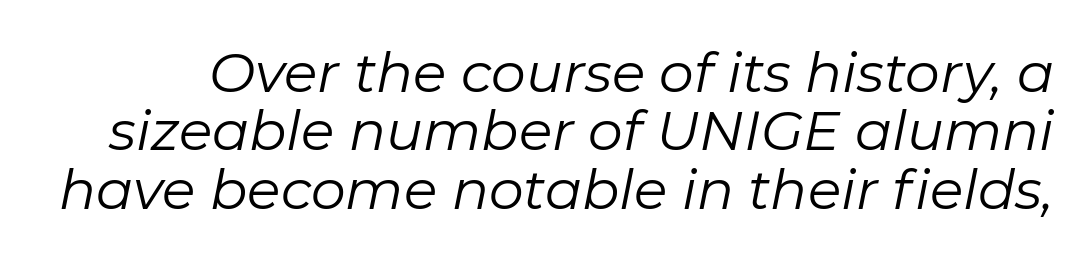
{"italic": "yes", "lean": "right", "slant_degrees": 11, "bold": "no", "weight": "regular", "width": "normal", "stroke_contrast": "low", "x_height": "medium", "monospaced": "no", "underline": "no", "line_spacing": "tight", "line_spacing_ratio": 1.06, "letter_spacing": "normal", "letter_spacing_em": 0.0, "glyph_px": 55}
